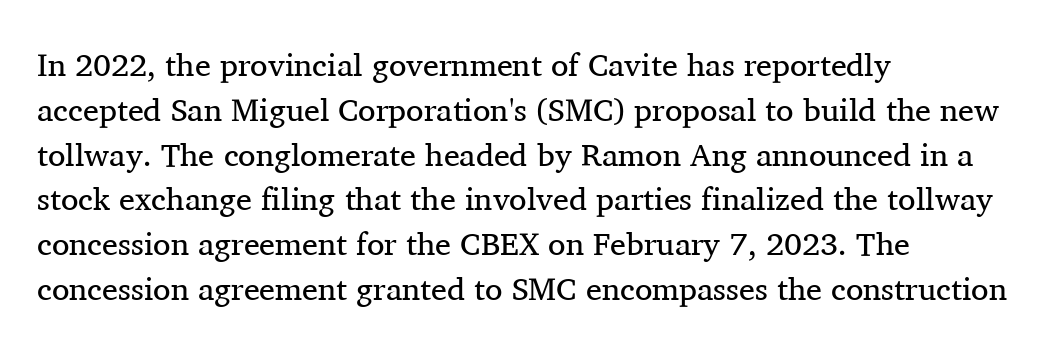
{"serif": "yes", "italic": "no", "bold": "no", "weight": "regular", "width": "normal", "stroke_contrast": "medium", "x_height": "medium", "monospaced": "no", "underline": "no", "align": "left", "line_spacing": "normal", "line_spacing_ratio": 1.4, "letter_spacing": "normal", "letter_spacing_em": 0.0, "glyph_px": 32}
